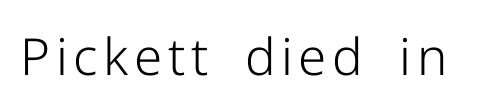
The image shows 51 px light sans-serif type, upright; set not underlined; low stroke contrast and a medium x-height.
